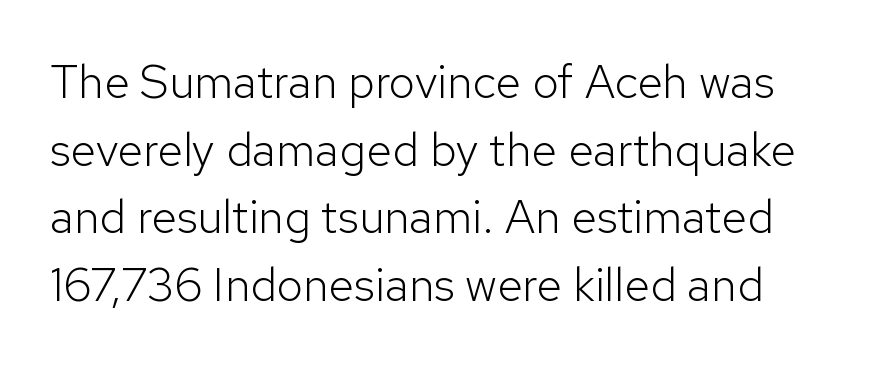
Posture: vertical. The lines sit at an ordinary, default distance from one another. Is this a sans? Yes — the strokes have no serifs. The letters advance in unequal steps, a hallmark of proportional type. Unbolded letterforms with no extra heft. The letters sit at their default tracking, neither squeezed nor spread.
